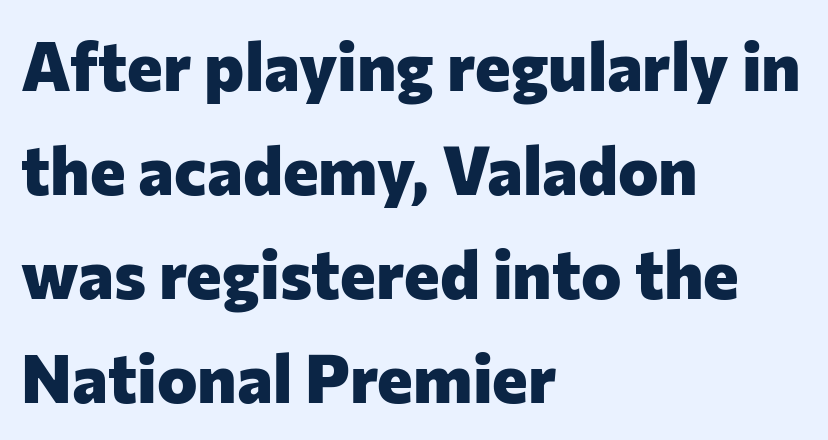
{"serif": "no", "italic": "no", "bold": "yes", "weight": "heavy", "width": "normal", "stroke_contrast": "low", "x_height": "medium", "monospaced": "no", "underline": "no", "align": "left", "line_spacing": "normal", "line_spacing_ratio": 1.53, "letter_spacing": "normal", "letter_spacing_em": 0.0, "glyph_px": 68}
